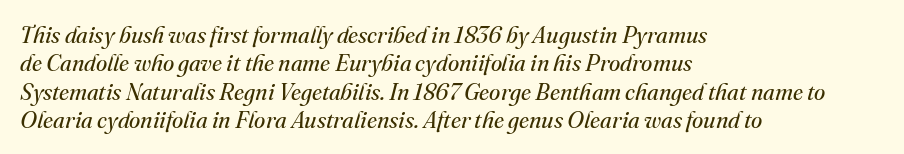
{"italic": "yes", "lean": "right", "slant_degrees": 16, "bold": "no", "underline": "no", "align": "left", "line_spacing_ratio": 1.23, "letter_spacing": "normal", "letter_spacing_em": 0.0, "glyph_px": 23}
